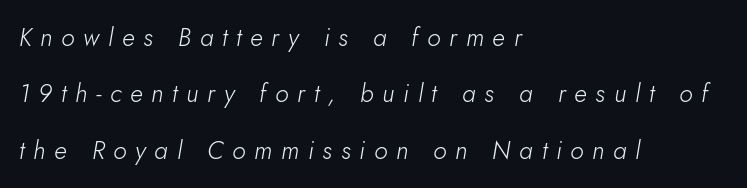
The lettering tilts uniformly, giving the passage an italic look. The gaps between neighbouring characters are conspicuously large. Words float on clear page, feet unadorned. Each stroke keeps to a modest, everyday thickness or less. Which margin do the lines hug? The left one — the right edge is uneven. Whoever set this chose breathing room over compactness in the vertical rhythm.
